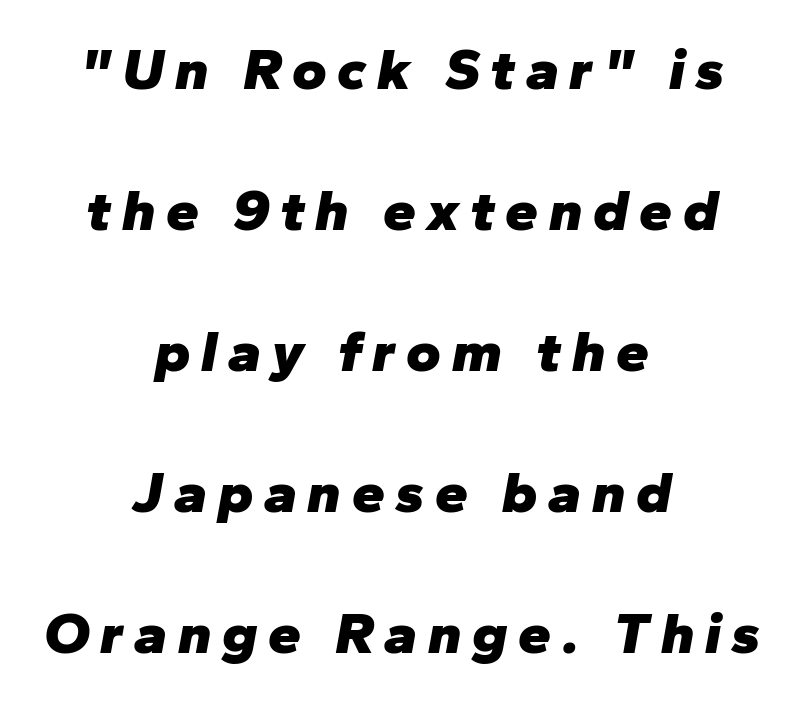
Q: Is the text bold? A: Yes.
Q: Is the text italic (slanted)? A: Yes, it leans right by about 10 degrees.
Q: Is the text underlined? A: No.
Q: How is the paragraph aligned? A: Centered.
Q: Is the spacing between lines tight, normal or loose? A: Loose.
Q: Width (condensed, normal, or wide)? A: Normal.
Q: Stroke contrast? A: Low.
Q: x-height? A: Medium.
Q: Monospaced? A: No.
